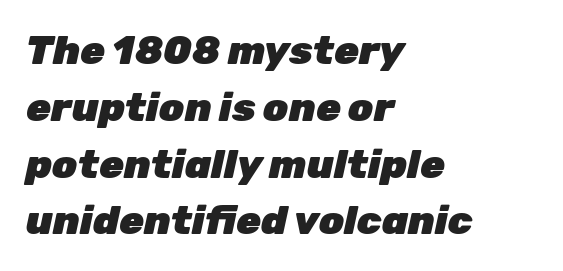
Q: Is the text bold? A: Yes.
Q: Is the text italic (slanted)? A: Yes, it leans right by about 12 degrees.
Q: Is the text underlined? A: No.
Q: How is the paragraph aligned? A: Left-aligned.
Q: Is the spacing between letters normal or unusually wide? A: Normal.
Q: Is the spacing between lines tight, normal or loose? A: Normal.
Q: Width (condensed, normal, or wide)? A: Normal.
Q: Stroke contrast? A: Low.
Q: x-height? A: Medium.
Q: Monospaced? A: No.
